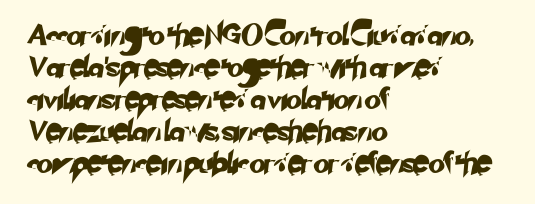
The image shows 21 px text type; set left-aligned, normal line spacing (1.52x), normal letter spacing, not underlined.
